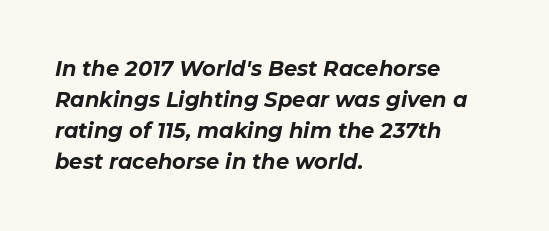
Q: Is the text bold? A: Yes.
Q: Is the text italic (slanted)? A: Yes, it leans right by about 11 degrees.
Q: Is the text underlined? A: No.
Q: How is the paragraph aligned? A: Left-aligned.
Q: Is the spacing between letters normal or unusually wide? A: Normal.
Q: Is the spacing between lines tight, normal or loose? A: Normal.
